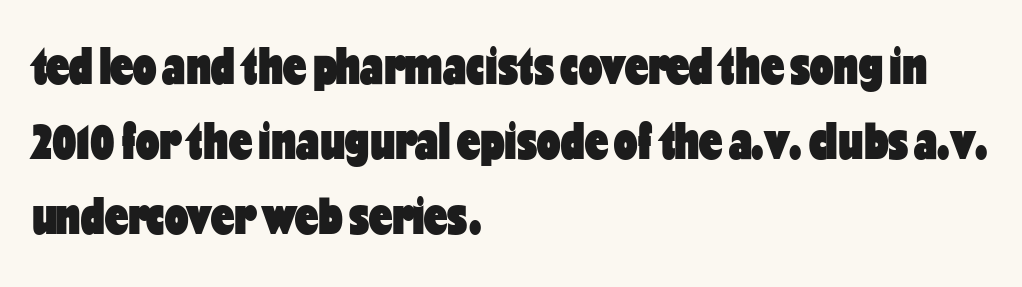
A normal amount of white space separates one row of letters from the next. The passage shown is emphatically bold. You can tell from the bare stems that sans-serif type was used. The string is rendered with underlining switched off. Compared with typical body copy, the letter spacing here is the same.
